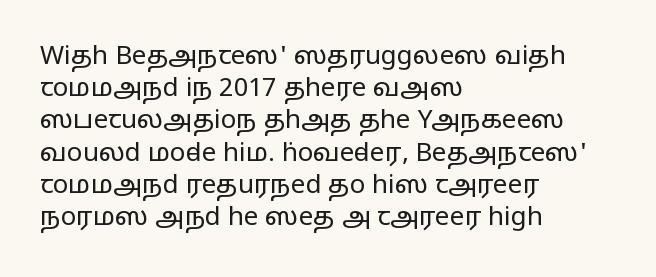
{"italic": "no", "bold": "no", "underline": "no", "align": "left", "line_spacing_ratio": 1.24, "letter_spacing": "normal", "letter_spacing_em": 0.0, "glyph_px": 26}
